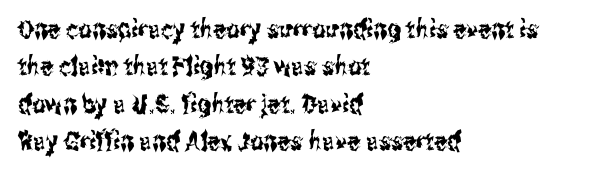
The image shows 26 px text type, upright; set left-aligned, normal line spacing (1.44x), normal letter spacing, not underlined.
